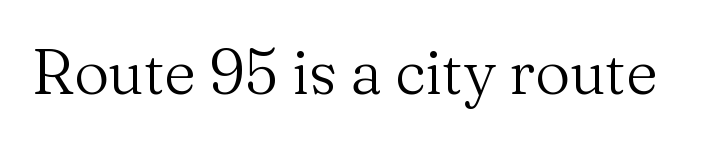
The image shows 63 px light serif type, upright; set normal letter spacing, not underlined; medium stroke contrast and a small x-height.
